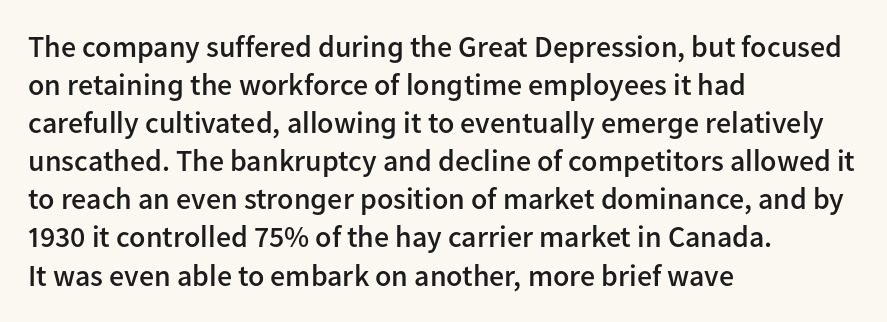
Q: Is the text bold? A: Semi-bold.
Q: Is the text italic (slanted)? A: No, it is upright.
Q: Is the typeface a serif or a sans-serif typeface? A: Sans-serif.
Q: Is the text underlined? A: No.
Q: How is the paragraph aligned? A: Left-aligned.
Q: Is the spacing between letters normal or unusually wide? A: Normal.
Q: Is the spacing between lines tight, normal or loose? A: Normal.
Q: Width (condensed, normal, or wide)? A: Normal.
Q: Stroke contrast? A: Low.
Q: x-height? A: Medium.
Q: Monospaced? A: No.
